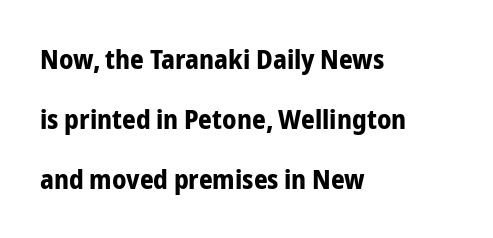
Q: Is the text bold? A: Yes.
Q: Is the text italic (slanted)? A: No, it is upright.
Q: Is the text underlined? A: No.
Q: How is the paragraph aligned? A: Left-aligned.
Q: Is the spacing between letters normal or unusually wide? A: Normal.
Q: Is the spacing between lines tight, normal or loose? A: Loose.
